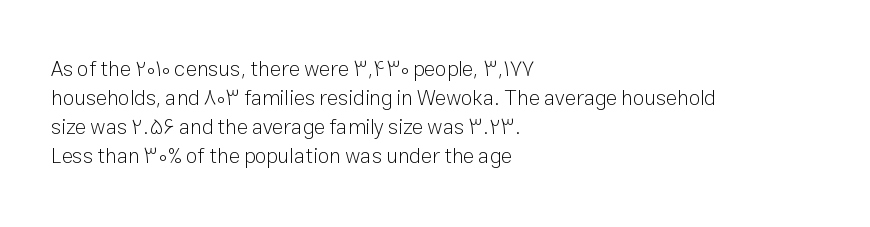
{"italic": "no", "bold": "no", "underline": "no", "align": "left", "line_spacing": "normal", "line_spacing_ratio": 1.38, "letter_spacing": "normal", "letter_spacing_em": 0.0, "glyph_px": 21}
